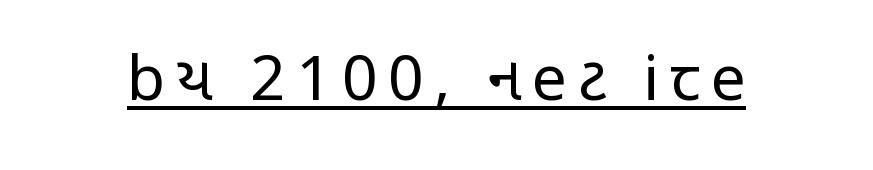
The image shows 62 px regular-weight, condensed sans-serif type, upright; set underlined; low stroke contrast and a medium x-height.
